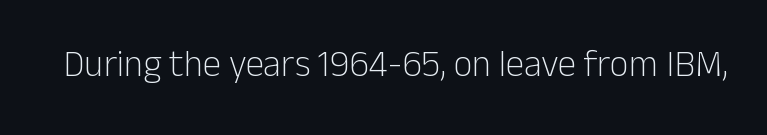
Unmarked baselines from the first word to the last. This is not heavy type; no bold has been used. The font's upright variant was chosen for this text. There is no visible air inserted between adjacent glyphs. These lines are rendered in a variable-pitch font. The characters display no serif detailing; their extremities are plain.
